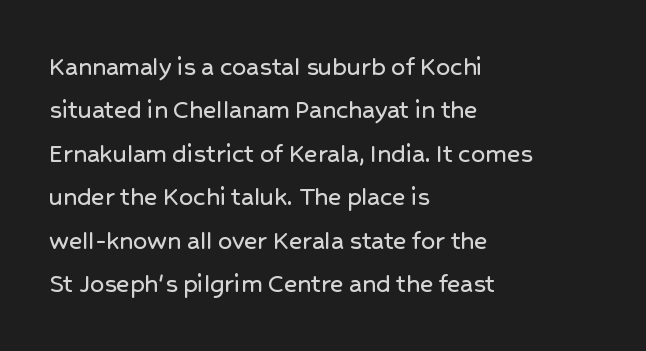
The image shows 28 px sans-serif type, upright; set left-aligned, normal line spacing (1.55x), normal letter spacing, not underlined; low stroke contrast and a medium x-height.
